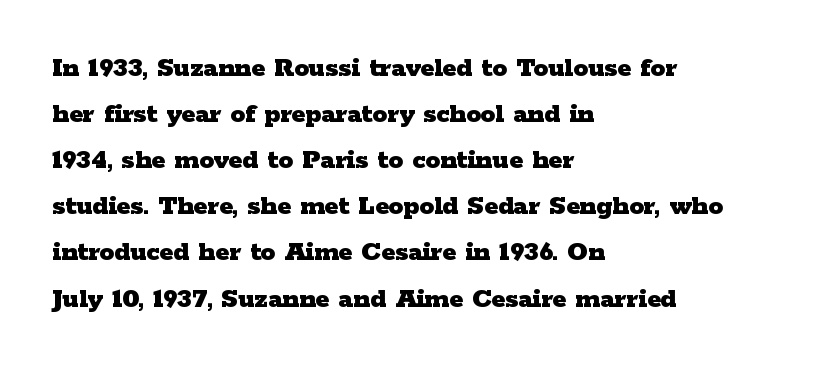
{"serif": "yes", "italic": "no", "bold": "yes", "weight": "heavy", "width": "wide", "stroke_contrast": "low", "x_height": "medium", "monospaced": "no", "underline": "no", "align": "left", "line_spacing": "normal", "line_spacing_ratio": 1.59, "letter_spacing": "normal", "letter_spacing_em": 0.0, "glyph_px": 29}
